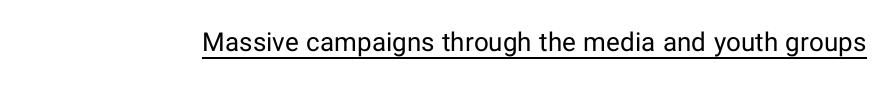
Q: Is the text bold? A: No.
Q: Is the text italic (slanted)? A: No, it is upright.
Q: Is the text underlined? A: Yes.
Q: Is the spacing between letters normal or unusually wide? A: Normal.
